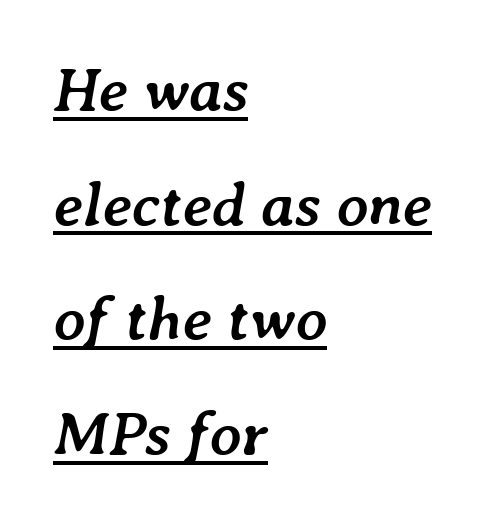
Compared with an ordinary text face, these strokes are far heavier — a full bold. You could not count columns in this text — the font is proportionally spaced. Somebody hit Ctrl+U on this one — the words are underlined. Here the glyphs are tracked normally, forming tight word shapes. The rag falls on the right side of this text block. A typesetter would mark this as italic.
